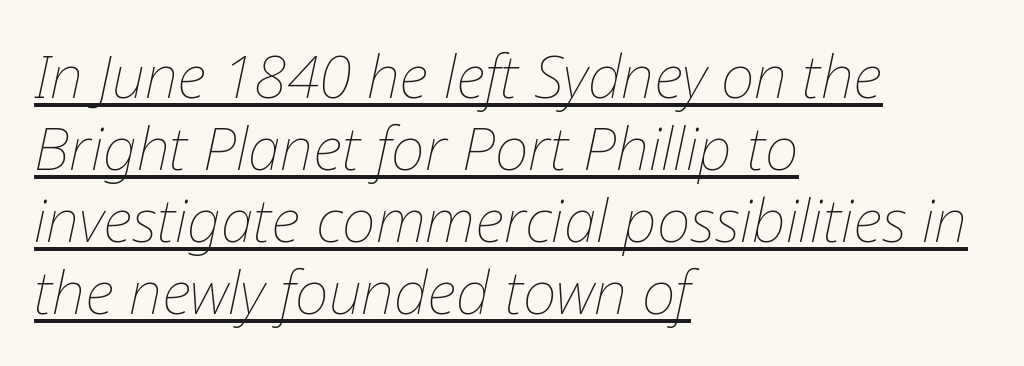
Ink coverage per letter is moderate at most. Words appear dense and cohesive because spacing is normal. Notice how a bar underscores the lettering throughout. This is oblique type, the kind used for emphasis or titles. This sample is left-justified, so line endings fall wherever the words run out. This sample has the flowing, uneven cadence of proportional lettering.
